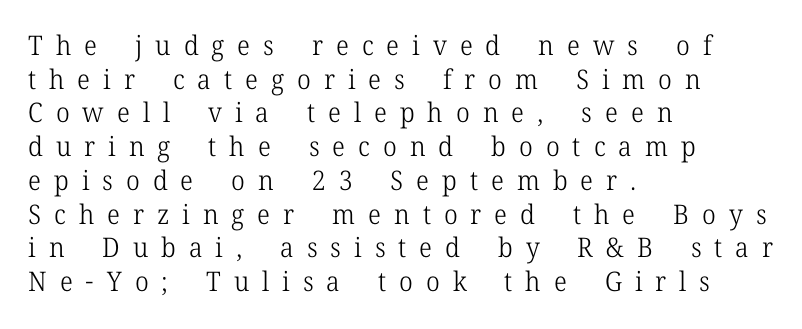
The image shows 27 px text type, upright; set left-aligned, normal line spacing (1.25x), unusually wide letter spacing (+0.48 em), not underlined.
